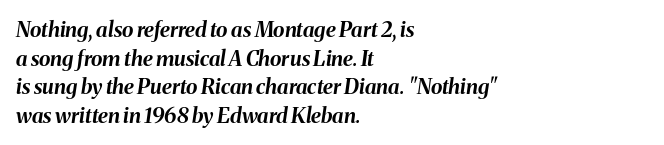
The image shows 21 px bold type, italic (leaning right); set left-aligned, normal line spacing (1.36x), normal letter spacing, not underlined.
